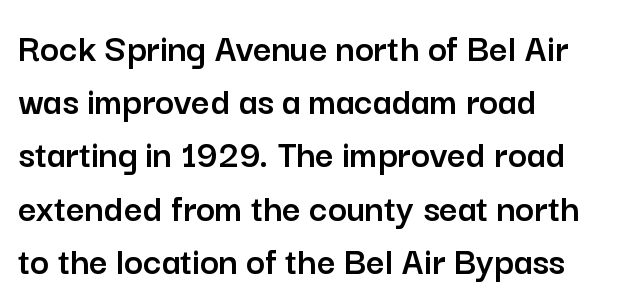
Words appear dense and cohesive because spacing is normal. Beneath every word, the page is bare. This is the regular roman posture of the typeface. A student would call this left alignment; a typographer would say flush left, rag right. Note: no serifs on the glyphs. Varying glyph widths throughout — classic text-font behaviour.
